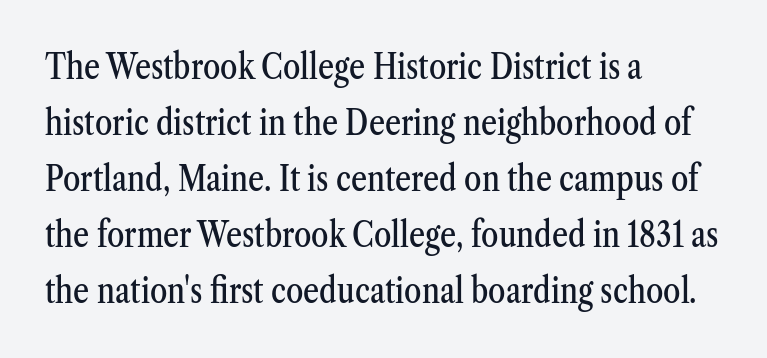
The image shows 35 px condensed serif type, upright; set left-aligned, normal line spacing (1.6x), normal letter spacing, not underlined; medium stroke contrast and a medium x-height.
